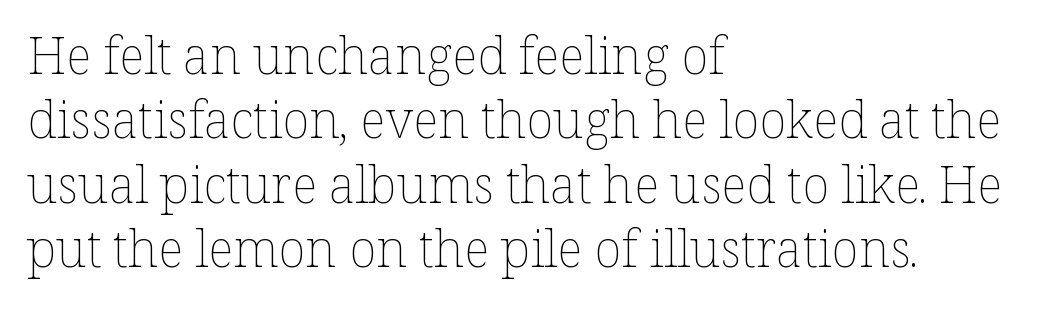
The image shows 51 px thin type, upright; set left-aligned, normal line spacing (1.26x), normal letter spacing, not underlined; low stroke contrast and a medium x-height.
